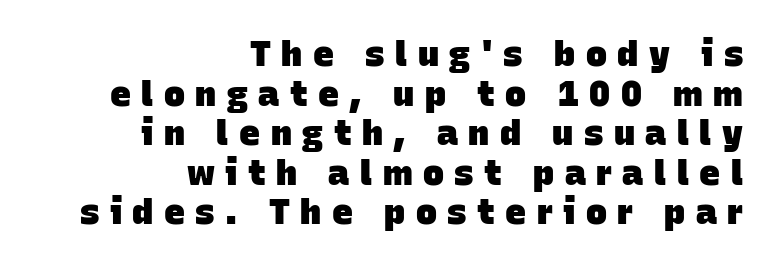
The image shows 35 px heavy sans-serif type; set right-aligned, tight line spacing (1.13x), unusually wide letter spacing (+0.3 em), not underlined; low stroke contrast and a large x-height.
